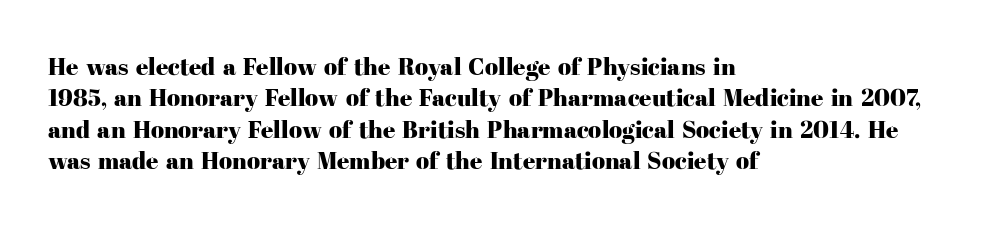
Here the glyphs are tracked normally, forming tight word shapes. Type without underlining. A roman cut, with each character standing at attention. A classic flush-left, rag-right setting is used for this passage.
